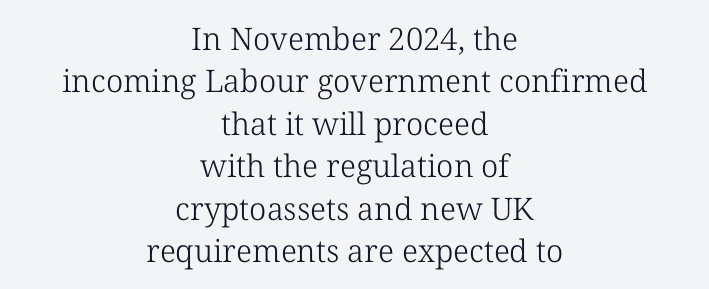
The image shows 31 px light serif type, upright; set centered, normal line spacing (1.37x), normal letter spacing, not underlined; low stroke contrast and a medium x-height.
